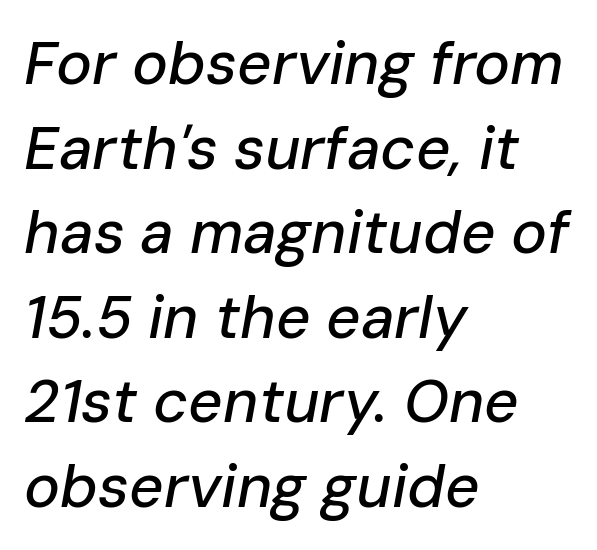
This rendering uses left alignment, leaving the right contour irregular. Short note: letters normally spaced. This is oblique type, the kind used for emphasis or titles. Do the characters align in a grid? No, the font is proportional. Is there much room between lines? A standard amount, neither cramped nor airy. Lines of text with bare space underneath.
